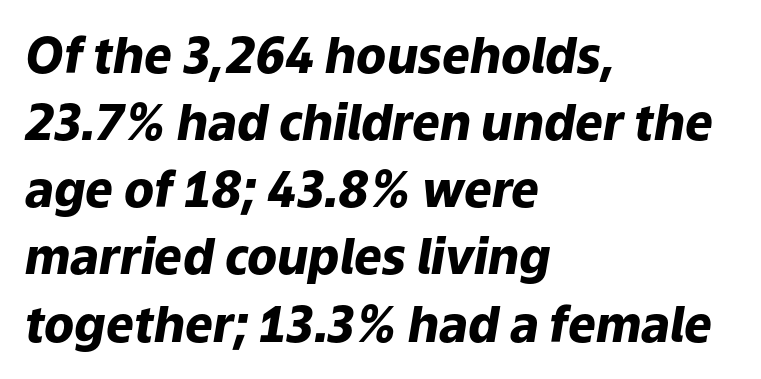
{"italic": "yes", "lean": "right", "slant_degrees": 9, "bold": "yes", "weight": "heavy", "width": "normal", "stroke_contrast": "low", "x_height": "medium", "monospaced": "no", "underline": "no", "align": "left", "line_spacing": "normal", "line_spacing_ratio": 1.37, "letter_spacing": "normal", "letter_spacing_em": 0.0, "glyph_px": 49}
